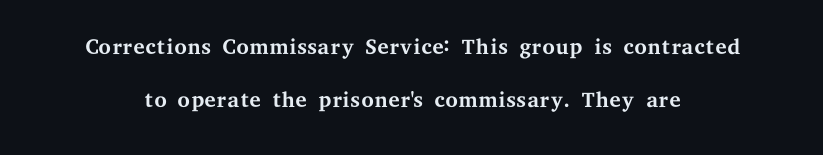
{"serif": "yes", "italic": "no", "bold": "no", "weight": "regular", "width": "wide", "stroke_contrast": "medium", "x_height": "medium", "monospaced": "no", "underline": "no", "line_spacing": "normal", "line_spacing_ratio": 1.67, "letter_spacing": "normal", "letter_spacing_em": 0.0, "glyph_px": 32}
